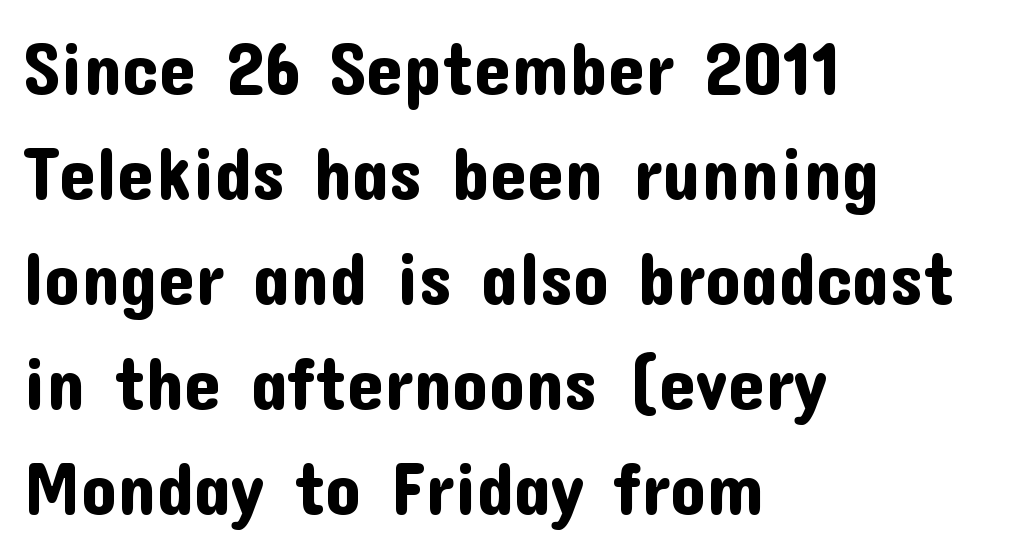
{"serif": "no", "italic": "no", "width": "normal", "stroke_contrast": "low", "x_height": "medium", "monospaced": "no", "underline": "no", "align": "left", "line_spacing": "normal", "line_spacing_ratio": 1.44, "letter_spacing": "normal", "letter_spacing_em": 0.0, "glyph_px": 73}
